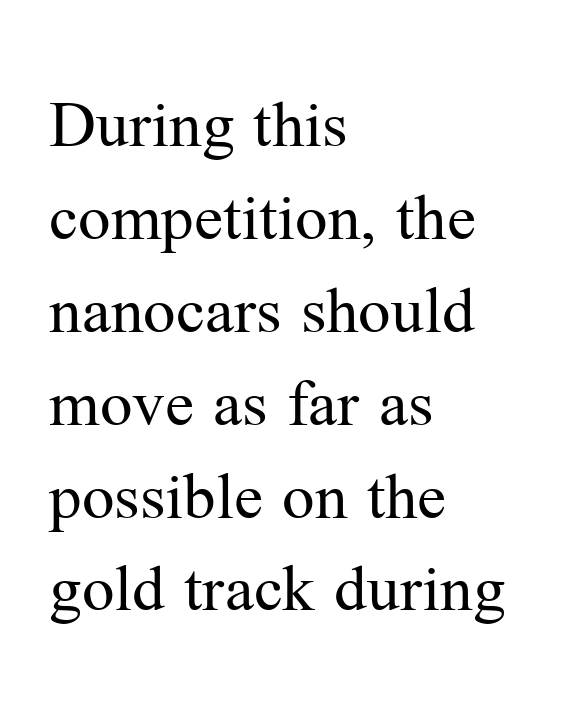
The image shows 72 px regular-weight serif type, upright; set left-aligned, normal line spacing (1.29x), normal letter spacing, not underlined; medium stroke contrast and a medium x-height.
